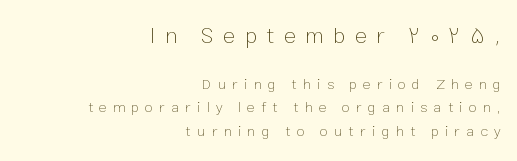
The image shows 23 px text type, upright; set right-aligned, normal line spacing (1.57x), unusually wide letter spacing (+0.41 em), not underlined; the first (top) block is 1.53x larger.
